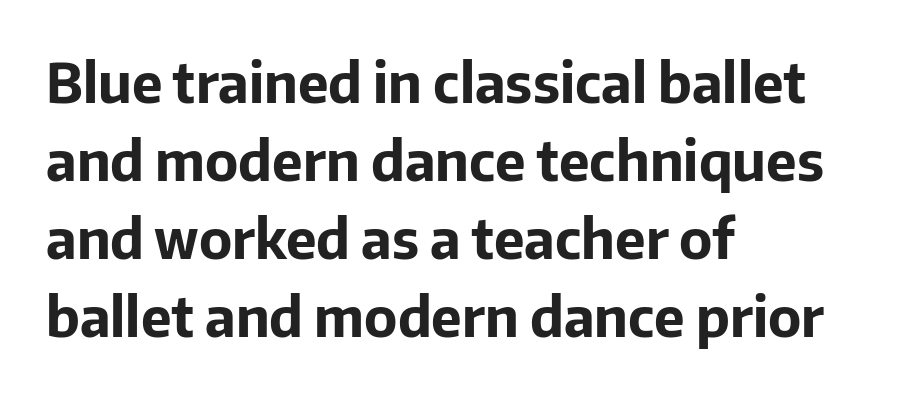
{"serif": "no", "italic": "no", "bold": "yes", "weight": "bold", "width": "normal", "stroke_contrast": "low", "x_height": "medium", "monospaced": "no", "underline": "no", "align": "left", "line_spacing": "normal", "line_spacing_ratio": 1.42, "letter_spacing": "normal", "letter_spacing_em": 0.0, "glyph_px": 55}
